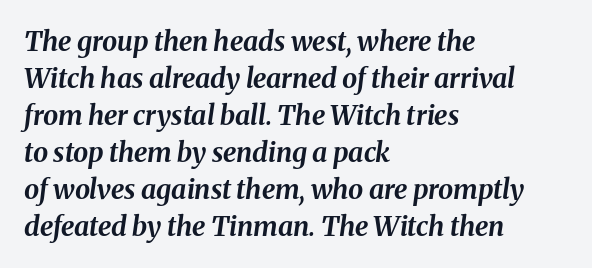
The space directly below the letters is spotless. The axis of the letterforms is tilted away from vertical. Students, this is bold: see how much ink each stroke carries. The designer left line spacing at the default. Glyph-to-glyph distance matches everyday printed text. Which margin do the lines hug? The left one — the right edge is uneven.
